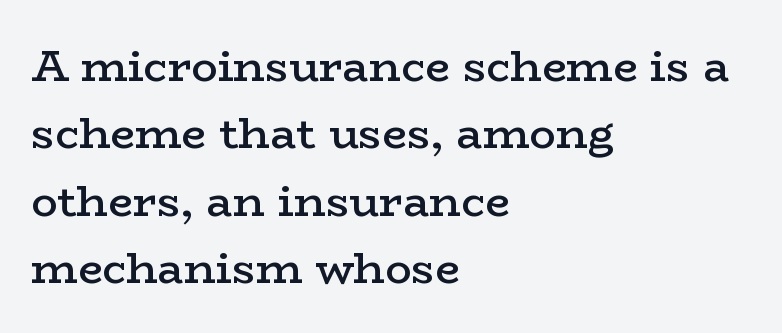
These lines carry some extra weight — a demibold, not a full bold. This rendering features lettering with no underline. Short note: letters normally spaced. Alignment: flush left. This sample keeps an unexceptional amount of space between lines. Think of a printed novel: that variable character pitch is what you see here.
